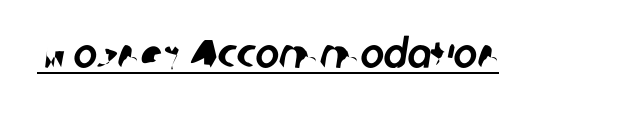
{"serif": "no", "width": "normal", "stroke_contrast": "low", "x_height": "medium", "monospaced": "no", "underline": "yes", "letter_spacing": "normal", "letter_spacing_em": 0.0, "glyph_px": 40}
